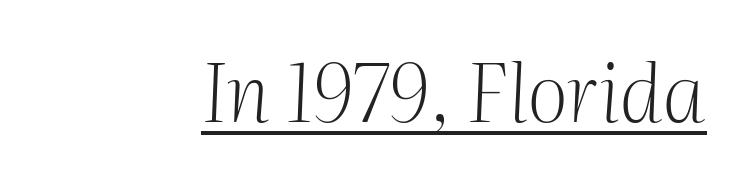
Q: Is the text bold? A: No.
Q: Is the text italic (slanted)? A: Yes, it leans right by about 2 degrees.
Q: Is the typeface a serif or a sans-serif typeface? A: Serif.
Q: Is the text underlined? A: Yes.
Q: How is the paragraph aligned? A: Right-aligned.
Q: Is the spacing between letters normal or unusually wide? A: Normal.
Q: Width (condensed, normal, or wide)? A: Normal.
Q: Stroke contrast? A: Medium.
Q: x-height? A: Medium.
Q: Monospaced? A: No.
